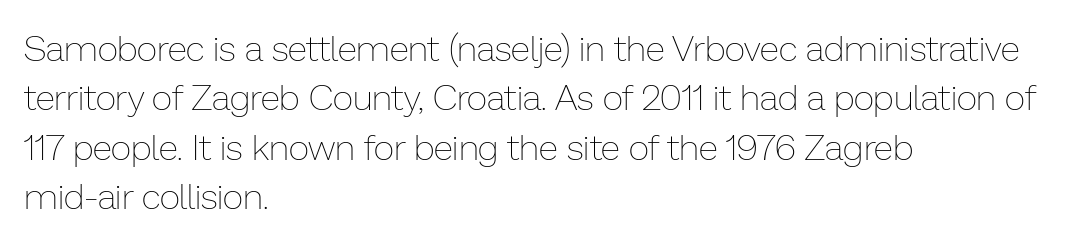
The image shows 36 px thin type, upright; set left-aligned, normal line spacing (1.37x), normal letter spacing, not underlined; low stroke contrast and a medium x-height.
